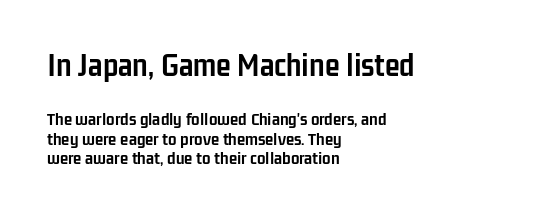
The passage shown stacks its lines with hardly any gap. Typesetter's note: full bold, strokes at maximum text heaviness. The letters carry no serifs — their stems end cleanly without finishing strokes. The gaps between neighbouring characters are ordinary and unremarkable. No italicization has been applied; the sample stays upright. Large over small — that's the arrangement of the two blocks here.
